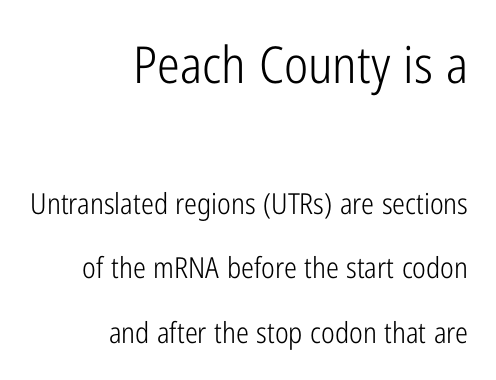
Q: Is the text bold? A: No.
Q: Is the text italic (slanted)? A: No, it is upright.
Q: Is the typeface a serif or a sans-serif typeface? A: Sans-serif.
Q: Is the text underlined? A: No.
Q: How is the paragraph aligned? A: Right-aligned.
Q: Is the spacing between letters normal or unusually wide? A: Normal.
Q: Is the spacing between lines tight, normal or loose? A: Loose.
Q: Which block of text is set in a larger size, the first (top) or the second (bottom)? A: The first (top) one.
Q: Width (condensed, normal, or wide)? A: Condensed.
Q: Stroke contrast? A: Low.
Q: x-height? A: Medium.
Q: Monospaced? A: No.
